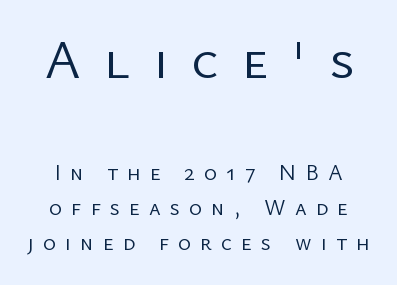
The image shows 55 px regular-weight sans-serif type, upright; set normal line spacing (1.6x), unusually wide letter spacing (+0.42 em), not underlined; the first (top) block is 2.5x larger; low stroke contrast and a medium x-height.
